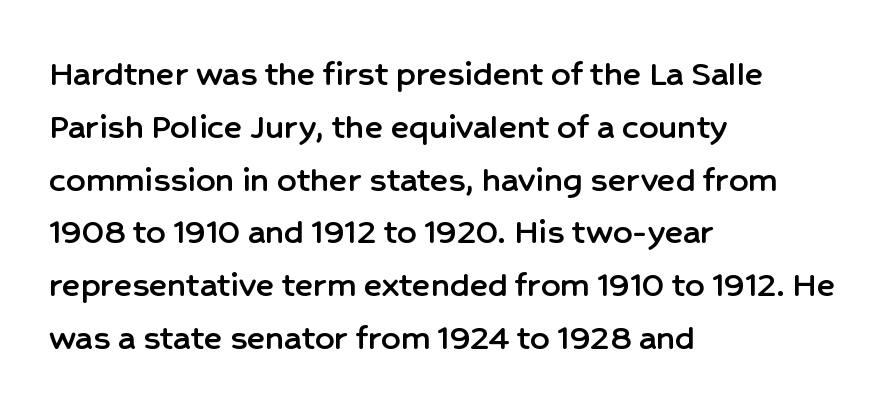
{"serif": "no", "italic": "no", "width": "normal", "stroke_contrast": "low", "x_height": "medium", "monospaced": "no", "underline": "no", "align": "left", "line_spacing": "normal", "line_spacing_ratio": 1.39, "letter_spacing": "normal", "letter_spacing_em": 0.0, "glyph_px": 38}
